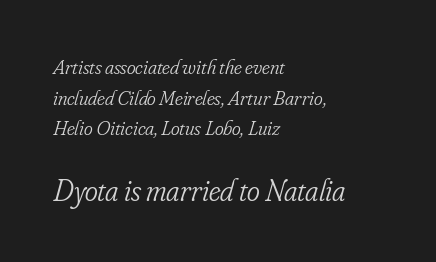
{"serif": "yes", "italic": "yes", "lean": "right", "slant_degrees": 16, "bold": "no", "weight": "light", "width": "condensed", "stroke_contrast": "low", "x_height": "small", "monospaced": "no", "underline": "no", "align": "left", "line_spacing": "normal", "line_spacing_ratio": 1.46, "letter_spacing": "normal", "letter_spacing_em": 0.0, "larger_block": "second", "size_ratio": 1.48, "glyph_px": 31}
